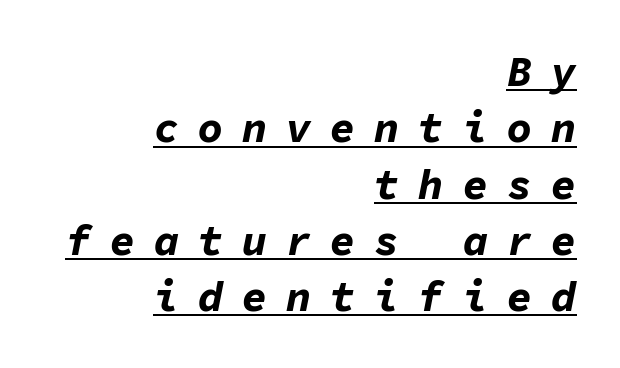
{"italic": "yes", "lean": "right", "slant_degrees": 11, "bold": "yes", "weight": "bold", "width": "normal", "stroke_contrast": "low", "x_height": "medium", "monospaced": "yes", "underline": "yes", "align": "right", "line_spacing": "normal", "line_spacing_ratio": 1.34, "letter_spacing": "wide", "letter_spacing_em": 0.45, "glyph_px": 42}
